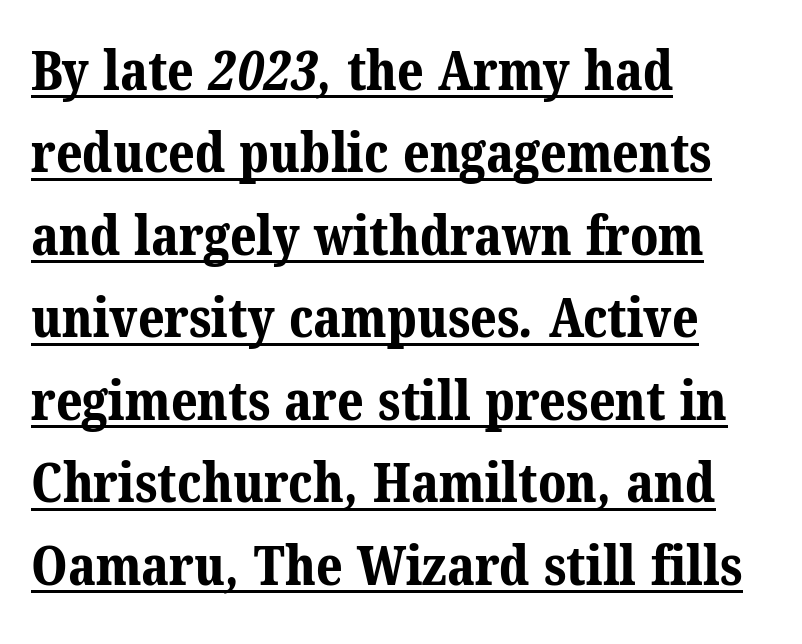
{"serif": "yes", "bold": "yes", "weight": "bold", "width": "normal", "stroke_contrast": "medium", "x_height": "medium", "monospaced": "no", "underline": "yes", "align": "left", "line_spacing": "normal", "line_spacing_ratio": 1.5, "letter_spacing": "normal", "letter_spacing_em": 0.0, "glyph_px": 55}
